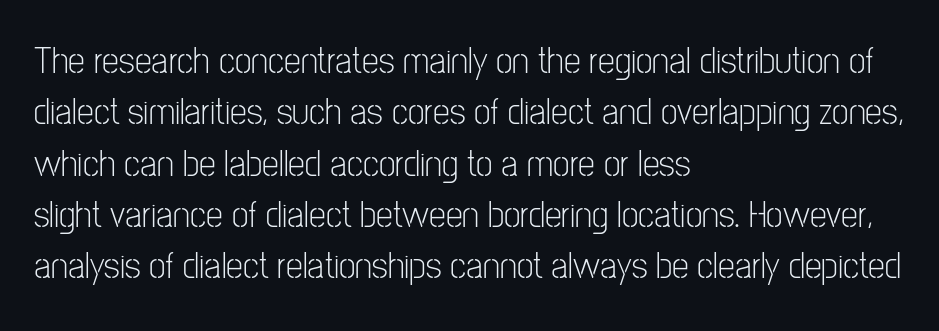
You could call the tracking neutral — neither tight nor loose. Looks like regular typesetting: each glyph gets only the width it needs. Where is the straight margin? On the left. A typesetter would label this face a sans. Summary of weight: not heavy and not bold. Lines of text with bare space underneath.
